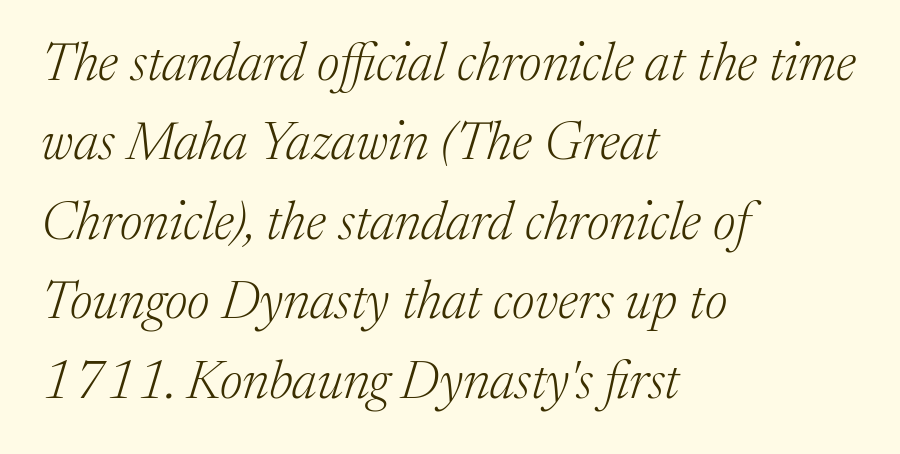
The image shows 53 px light serif type, italic (leaning right); set left-aligned, normal line spacing (1.5x), normal letter spacing, not underlined; medium stroke contrast and a medium x-height.
